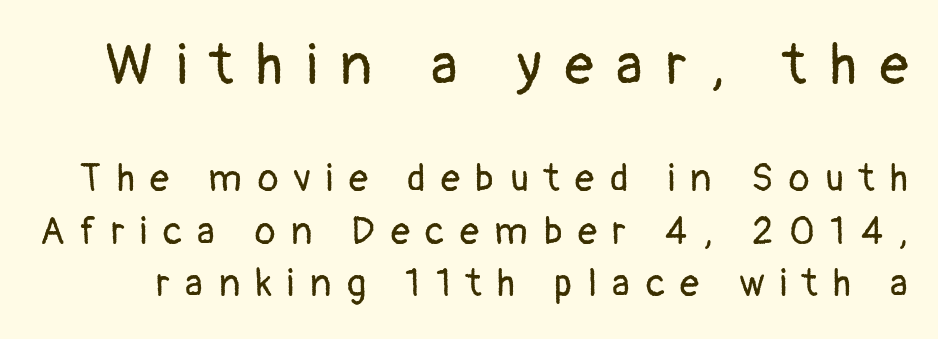
Q: Is the text bold? A: No.
Q: Is the text italic (slanted)? A: No, it is upright.
Q: Is the typeface a serif or a sans-serif typeface? A: Sans-serif.
Q: Is the text underlined? A: No.
Q: Is the spacing between letters normal or unusually wide? A: Unusually wide.
Q: Is the spacing between lines tight, normal or loose? A: Normal.
Q: Which block of text is set in a larger size, the first (top) or the second (bottom)? A: The first (top) one.
Q: Width (condensed, normal, or wide)? A: Normal.
Q: Stroke contrast? A: Low.
Q: x-height? A: Medium.
Q: Monospaced? A: No.
